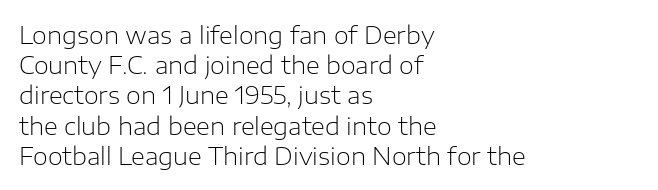
Q: Is the text bold? A: No.
Q: Is the text italic (slanted)? A: No, it is upright.
Q: Is the text underlined? A: No.
Q: How is the paragraph aligned? A: Left-aligned.
Q: Is the spacing between letters normal or unusually wide? A: Normal.
Q: Is the spacing between lines tight, normal or loose? A: Normal.
